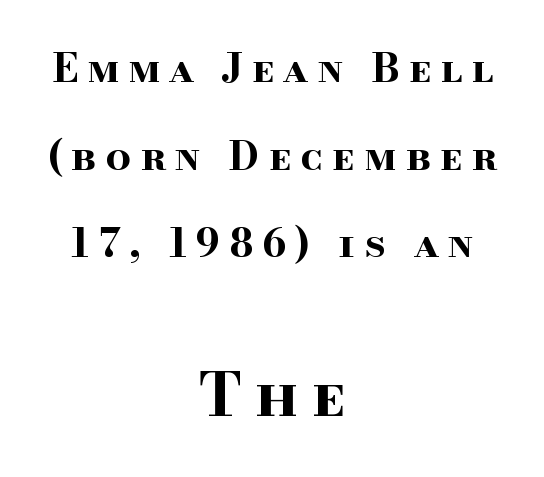
The image shows 60 px bold, wide serif type, upright; set centered, loose line spacing (2.19x), unusually wide letter spacing (+0.22 em), not underlined; the second (bottom) block is 1.5x larger; high stroke contrast and a small x-height.
